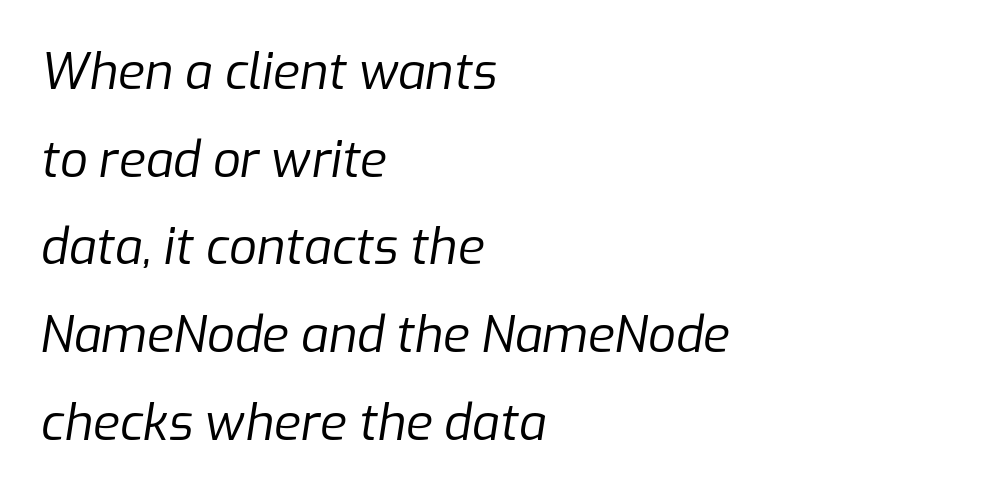
{"italic": "yes", "lean": "right", "slant_degrees": 9, "bold": "no", "weight": "regular", "width": "normal", "stroke_contrast": "low", "x_height": "medium", "monospaced": "no", "underline": "no", "align": "left", "line_spacing_ratio": 1.79, "letter_spacing": "normal", "letter_spacing_em": 0.0, "glyph_px": 49}
